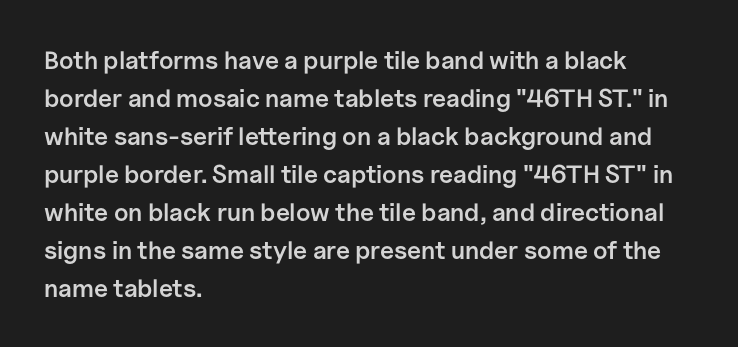
{"italic": "no", "bold": "semi", "underline": "no", "align": "left", "line_spacing": "normal", "line_spacing_ratio": 1.52, "letter_spacing": "normal", "letter_spacing_em": 0.0, "glyph_px": 25}
